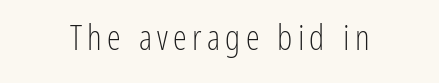
The image shows 35 px light, condensed sans-serif type, upright; set centered, not underlined; low stroke contrast and a medium x-height.
